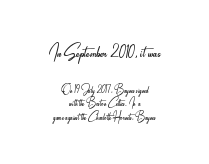
{"bold": "no", "underline": "no", "align": "center", "line_spacing": "tight", "line_spacing_ratio": 0.98, "letter_spacing": "normal", "letter_spacing_em": 0.0, "larger_block": "first", "size_ratio": 1.71, "glyph_px": 24}
